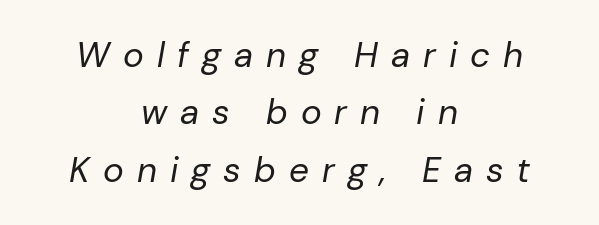
The typeface has the unassuming heft of standard copy or less. Unmarked baselines from the first word to the last. In terms of letterspacing, this is a distinctly airy, spread setting. The paragraph shown floats in the horizontal middle. This sample has the flowing, uneven cadence of proportional lettering.
